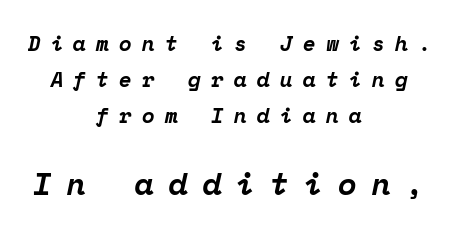
Which margin do the lines hug? Neither — every line sits in the middle. Emphasis by weight is at full strength: bold. Small over large — that's the arrangement of the two blocks here. Spacing between characters has been opened up far beyond the box default. Here the designer chose a console-style face with uniform glyph widths.
